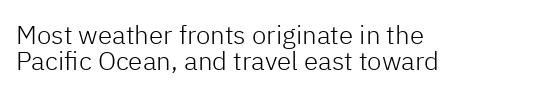
{"italic": "no", "bold": "no", "underline": "no", "align": "left", "line_spacing": "tight", "line_spacing_ratio": 1.01, "letter_spacing": "normal", "letter_spacing_em": 0.0, "glyph_px": 26}
